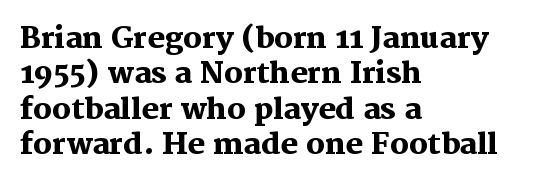
Q: Is the text bold? A: Yes.
Q: Is the text italic (slanted)? A: No, it is upright.
Q: Is the typeface a serif or a sans-serif typeface? A: Serif.
Q: Is the text underlined? A: No.
Q: How is the paragraph aligned? A: Left-aligned.
Q: Is the spacing between letters normal or unusually wide? A: Normal.
Q: Width (condensed, normal, or wide)? A: Normal.
Q: Stroke contrast? A: Medium.
Q: x-height? A: Medium.
Q: Monospaced? A: No.
